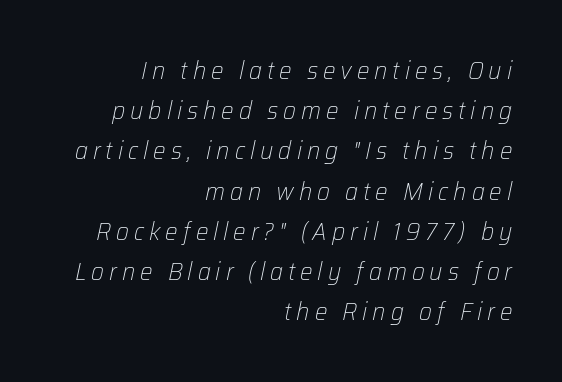
The image shows 25 px text type, italic (leaning right); set right-aligned, normal line spacing (1.61x), unusually wide letter spacing (+0.2 em), not underlined.
